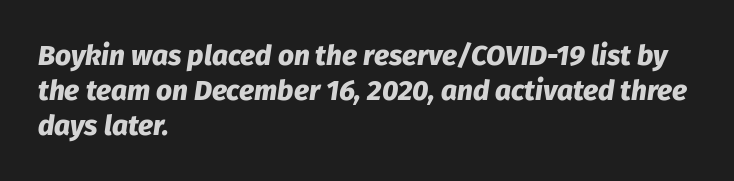
Q: Is the text bold? A: Yes.
Q: Is the text italic (slanted)? A: Yes, it leans right by about 8 degrees.
Q: Is the text underlined? A: No.
Q: How is the paragraph aligned? A: Left-aligned.
Q: Is the spacing between letters normal or unusually wide? A: Normal.
Q: Is the spacing between lines tight, normal or loose? A: Normal.
Q: Width (condensed, normal, or wide)? A: Normal.
Q: Stroke contrast? A: Low.
Q: x-height? A: Medium.
Q: Monospaced? A: No.
